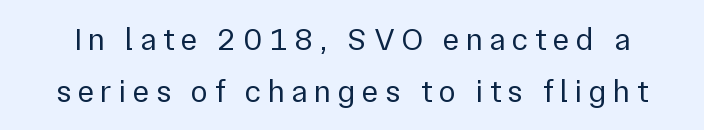
The image shows 32 px regular-weight sans-serif type, upright; set normal line spacing (1.61x), unusually wide letter spacing (+0.2 em), not underlined; a medium x-height.
